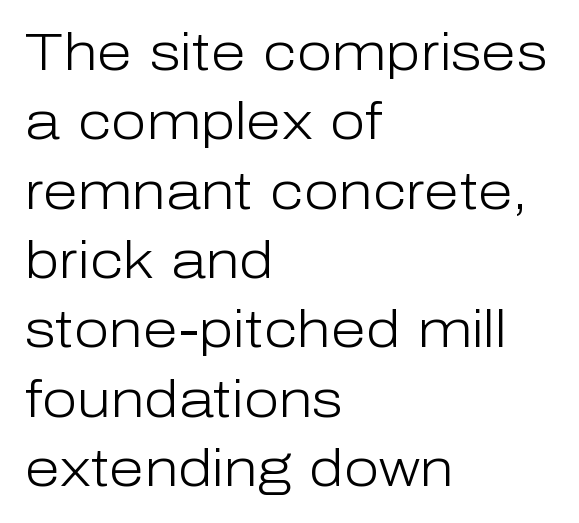
Q: Is the text bold? A: No.
Q: Is the text italic (slanted)? A: No, it is upright.
Q: Is the typeface a serif or a sans-serif typeface? A: Sans-serif.
Q: Is the text underlined? A: No.
Q: How is the paragraph aligned? A: Left-aligned.
Q: Is the spacing between letters normal or unusually wide? A: Normal.
Q: Is the spacing between lines tight, normal or loose? A: Normal.
Q: Width (condensed, normal, or wide)? A: Normal.
Q: Stroke contrast? A: Low.
Q: x-height? A: Medium.
Q: Monospaced? A: No.
